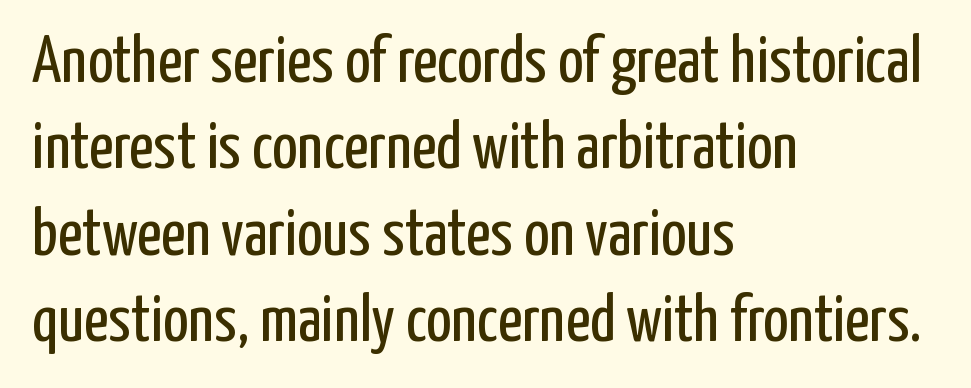
{"serif": "no", "italic": "no", "bold": "no", "weight": "regular", "width": "condensed", "stroke_contrast": "low", "x_height": "medium", "monospaced": "no", "underline": "no", "align": "left", "line_spacing": "normal", "line_spacing_ratio": 1.29, "letter_spacing": "normal", "letter_spacing_em": 0.0, "glyph_px": 67}
